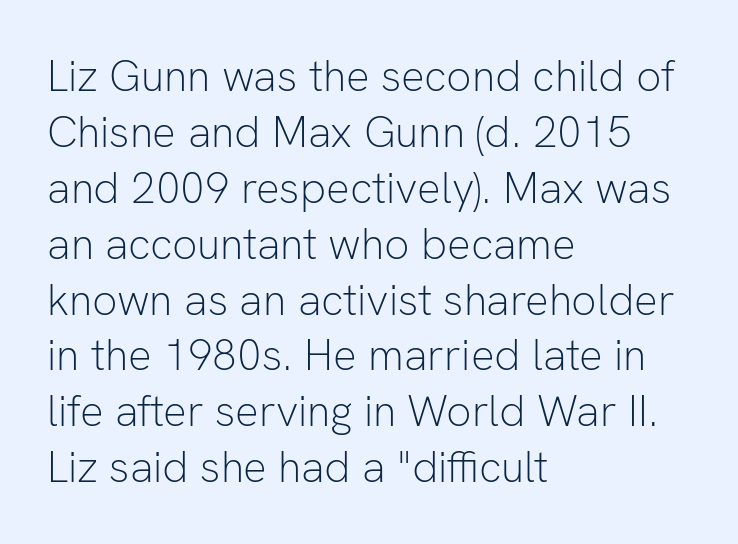
Q: Is the text bold? A: No.
Q: Is the text italic (slanted)? A: No, it is upright.
Q: Is the typeface a serif or a sans-serif typeface? A: Sans-serif.
Q: Is the text underlined? A: No.
Q: How is the paragraph aligned? A: Left-aligned.
Q: Is the spacing between letters normal or unusually wide? A: Normal.
Q: Is the spacing between lines tight, normal or loose? A: Normal.
Q: Width (condensed, normal, or wide)? A: Normal.
Q: Stroke contrast? A: Low.
Q: x-height? A: Medium.
Q: Monospaced? A: No.
